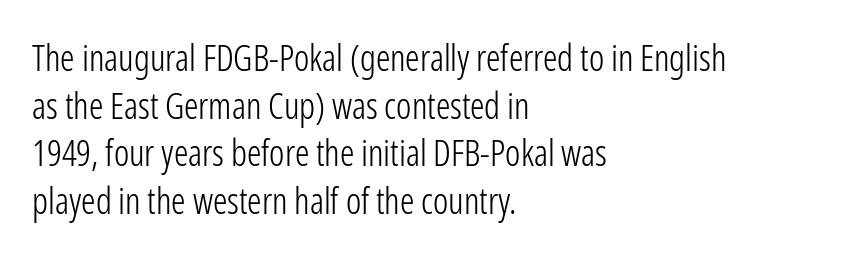
Q: Is the text bold? A: No.
Q: Is the text italic (slanted)? A: No, it is upright.
Q: Is the typeface a serif or a sans-serif typeface? A: Sans-serif.
Q: Is the text underlined? A: No.
Q: How is the paragraph aligned? A: Left-aligned.
Q: Is the spacing between letters normal or unusually wide? A: Normal.
Q: Is the spacing between lines tight, normal or loose? A: Normal.
Q: Width (condensed, normal, or wide)? A: Condensed.
Q: Stroke contrast? A: Low.
Q: x-height? A: Medium.
Q: Monospaced? A: No.
